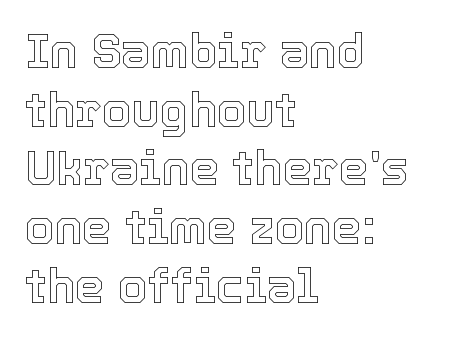
{"italic": "no", "width": "normal", "x_height": "medium", "monospaced": "no", "underline": "no", "align": "left", "line_spacing": "normal", "line_spacing_ratio": 1.25, "letter_spacing": "normal", "letter_spacing_em": 0.0, "glyph_px": 47}
